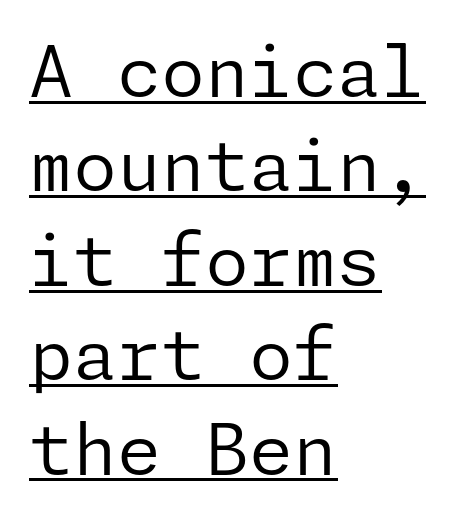
{"serif": "no", "italic": "no", "bold": "no", "weight": "regular", "width": "normal", "stroke_contrast": "low", "x_height": "medium", "underline": "yes", "align": "left", "line_spacing": "normal", "line_spacing_ratio": 1.33, "letter_spacing": "normal", "letter_spacing_em": 0.0, "glyph_px": 71}
